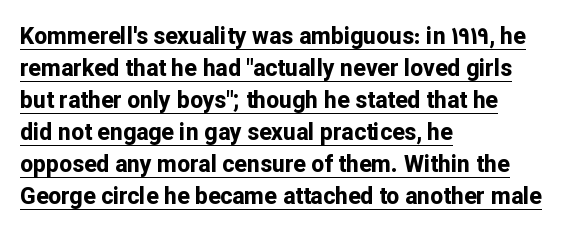
The image shows 23 px bold type, upright; set left-aligned, normal line spacing (1.39x), normal letter spacing, underlined.
